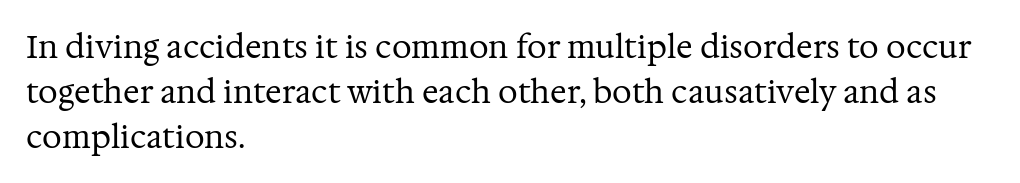
Q: Is the text bold? A: No.
Q: Is the text italic (slanted)? A: No, it is upright.
Q: Is the typeface a serif or a sans-serif typeface? A: Serif.
Q: Is the text underlined? A: No.
Q: How is the paragraph aligned? A: Left-aligned.
Q: Is the spacing between letters normal or unusually wide? A: Normal.
Q: Is the spacing between lines tight, normal or loose? A: Normal.
Q: Width (condensed, normal, or wide)? A: Normal.
Q: Stroke contrast? A: Medium.
Q: x-height? A: Medium.
Q: Monospaced? A: No.
